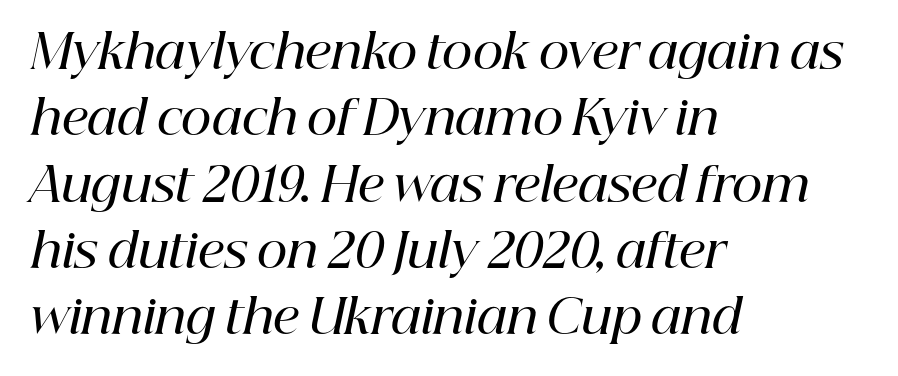
Lines of text with bare space underneath. The type is set solid horizontally, with unmodified tracking. On the weight axis this lands at semibold, roughly 600. The typeface chosen for these lines features serifs. Looks like regular typesetting: each glyph gets only the width it needs.
